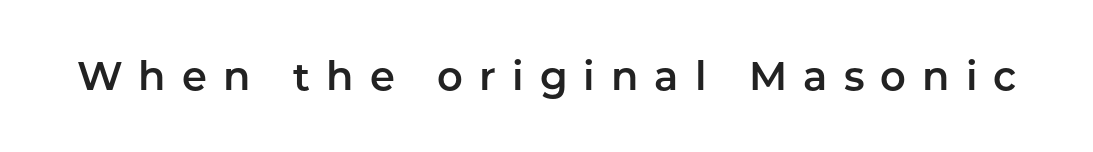
{"serif": "no", "italic": "no", "width": "normal", "stroke_contrast": "low", "x_height": "medium", "monospaced": "no", "underline": "no", "letter_spacing": "wide", "letter_spacing_em": 0.4, "glyph_px": 40}
